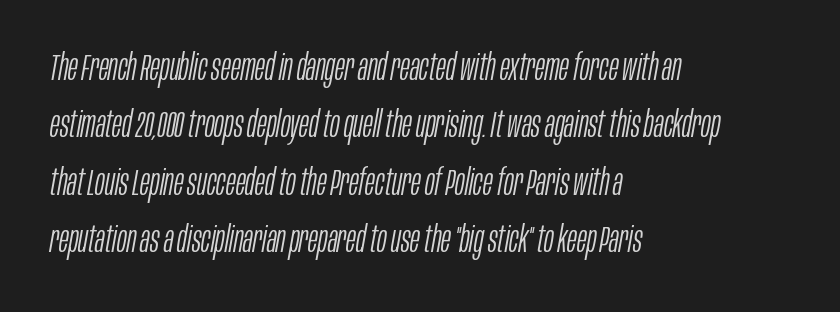
Q: Is the text bold? A: No.
Q: Is the text italic (slanted)? A: Yes, it leans right by about 10 degrees.
Q: Is the text underlined? A: No.
Q: How is the paragraph aligned? A: Left-aligned.
Q: Is the spacing between letters normal or unusually wide? A: Normal.
Q: Is the spacing between lines tight, normal or loose? A: Normal.
Q: Width (condensed, normal, or wide)? A: Condensed.
Q: Stroke contrast? A: Low.
Q: x-height? A: Large.
Q: Monospaced? A: No.
